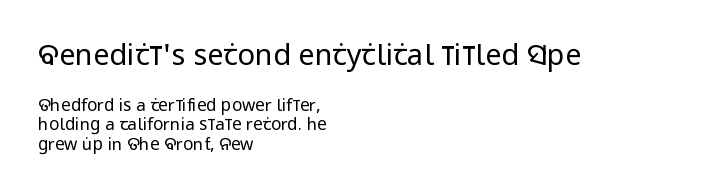
{"serif": "no", "italic": "no", "bold": "no", "weight": "regular", "width": "condensed", "stroke_contrast": "low", "x_height": "large", "monospaced": "no", "underline": "no", "align": "left", "line_spacing": "tight", "line_spacing_ratio": 1.15, "letter_spacing": "normal", "letter_spacing_em": 0.0, "larger_block": "first", "size_ratio": 1.71, "glyph_px": 29}
